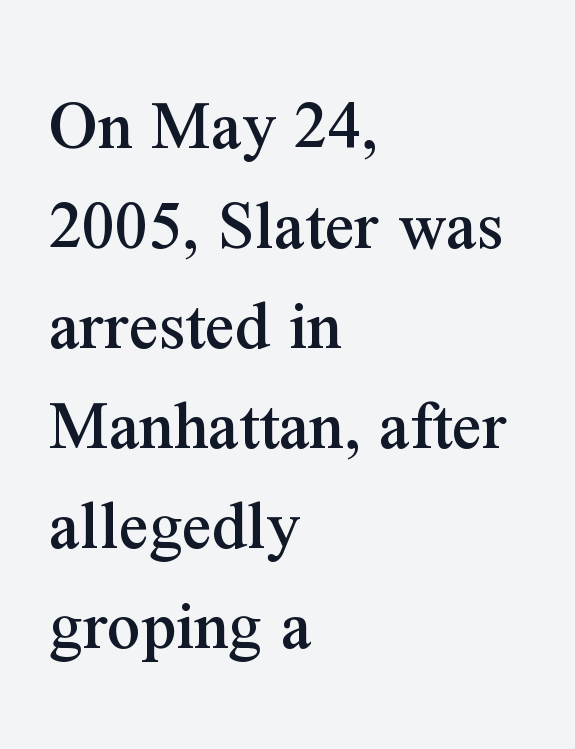
{"serif": "yes", "italic": "no", "width": "normal", "stroke_contrast": "medium", "x_height": "medium", "monospaced": "no", "underline": "no", "align": "left", "line_spacing": "normal", "line_spacing_ratio": 1.37, "letter_spacing": "normal", "letter_spacing_em": 0.0, "glyph_px": 73}
